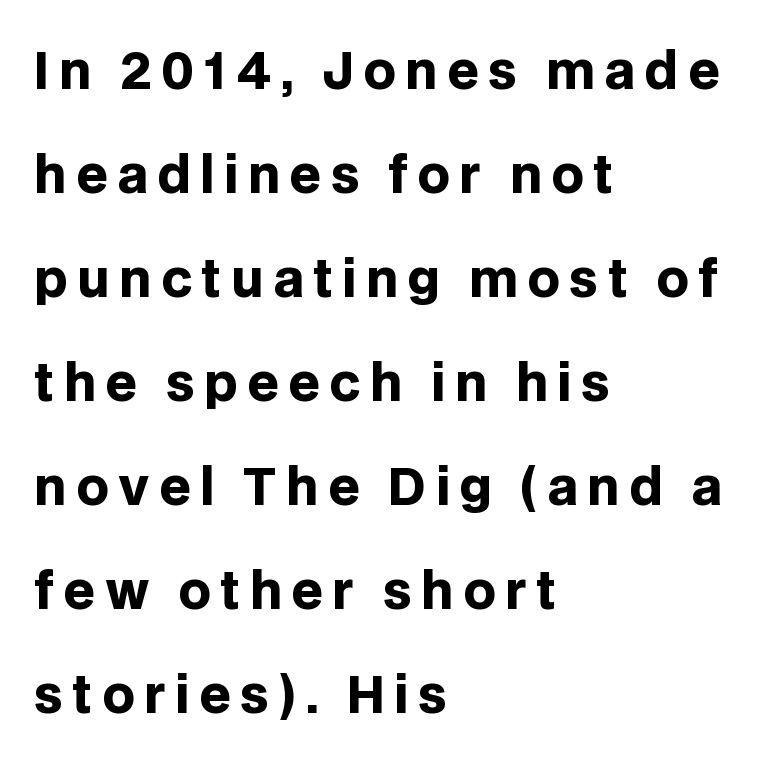
The image shows 50 px heavy sans-serif type, upright; set left-aligned, loose line spacing (2.08x), not underlined; low stroke contrast and a large x-height.
